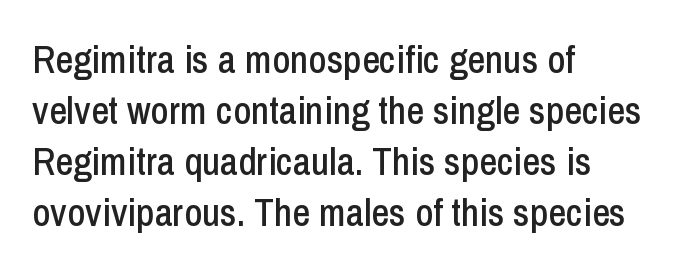
Q: Is the text italic (slanted)? A: No, it is upright.
Q: Is the typeface a serif or a sans-serif typeface? A: Sans-serif.
Q: Is the text underlined? A: No.
Q: How is the paragraph aligned? A: Left-aligned.
Q: Is the spacing between letters normal or unusually wide? A: Normal.
Q: Is the spacing between lines tight, normal or loose? A: Normal.
Q: Width (condensed, normal, or wide)? A: Condensed.
Q: Stroke contrast? A: Low.
Q: x-height? A: Medium.
Q: Monospaced? A: No.
